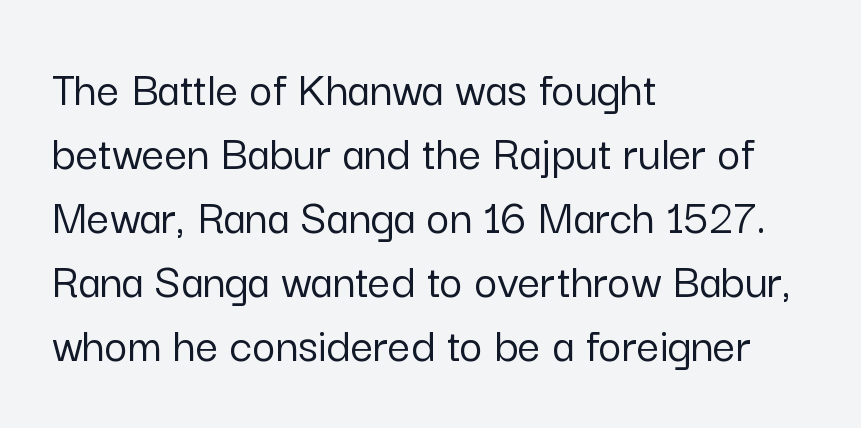
Q: Is the text italic (slanted)? A: No, it is upright.
Q: Is the typeface a serif or a sans-serif typeface? A: Sans-serif.
Q: Is the text underlined? A: No.
Q: How is the paragraph aligned? A: Left-aligned.
Q: Is the spacing between letters normal or unusually wide? A: Normal.
Q: Is the spacing between lines tight, normal or loose? A: Normal.
Q: Width (condensed, normal, or wide)? A: Normal.
Q: Stroke contrast? A: Low.
Q: x-height? A: Medium.
Q: Monospaced? A: No.
